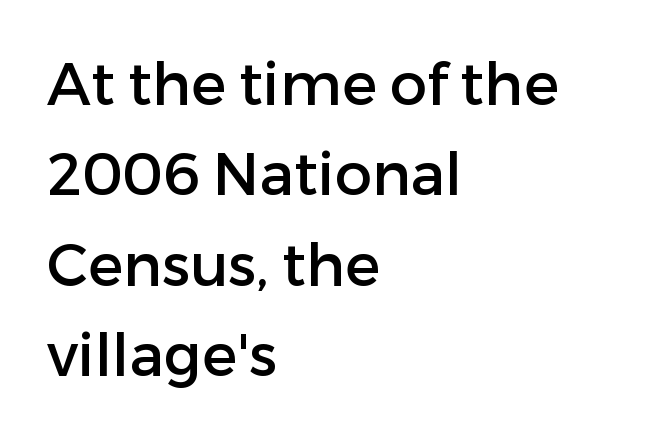
Varying glyph widths throughout — classic text-font behaviour. Horizontally, the lines are justified to the leading edge only. The strip under each line holds only bare page. This rendering leaves character spacing at its baseline value. Summary of vertical rhythm: regular, with standard interline spacing. In terms of posture, this sample is upright.
